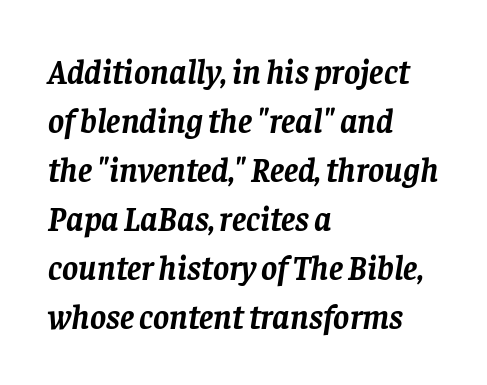
{"serif": "yes", "italic": "yes", "lean": "right", "slant_degrees": 8, "bold": "yes", "weight": "semibold", "width": "normal", "stroke_contrast": "low", "x_height": "large", "monospaced": "no", "underline": "no", "align": "left", "line_spacing": "normal", "line_spacing_ratio": 1.44, "letter_spacing": "normal", "letter_spacing_em": 0.0, "glyph_px": 34}
